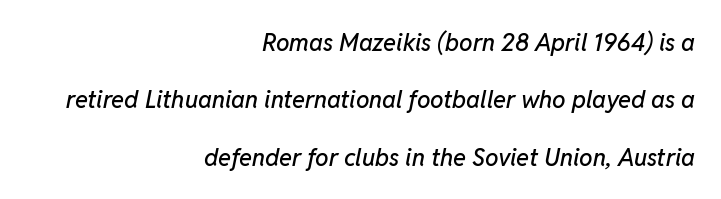
{"italic": "yes", "lean": "right", "slant_degrees": 11, "underline": "no", "align": "right", "line_spacing": "loose", "line_spacing_ratio": 2.39, "letter_spacing": "normal", "letter_spacing_em": 0.0, "glyph_px": 24}
